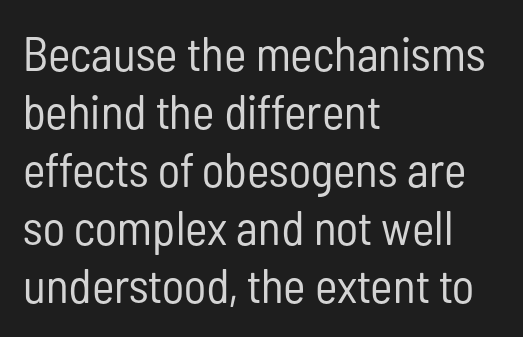
{"serif": "no", "italic": "no", "bold": "no", "weight": "regular", "width": "condensed", "stroke_contrast": "low", "x_height": "medium", "monospaced": "no", "underline": "no", "align": "left", "line_spacing_ratio": 1.21, "letter_spacing": "normal", "letter_spacing_em": 0.0, "glyph_px": 48}
